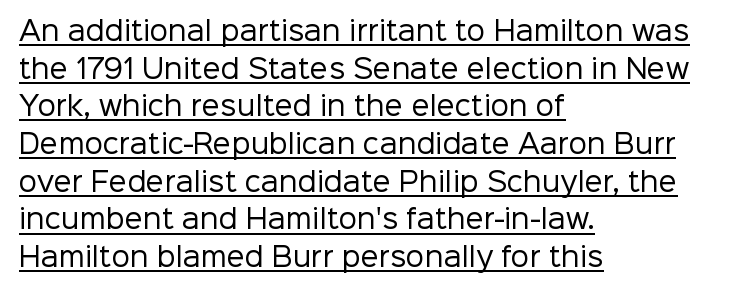
Q: Is the text bold? A: No.
Q: Is the text italic (slanted)? A: No, it is upright.
Q: Is the text underlined? A: Yes.
Q: How is the paragraph aligned? A: Left-aligned.
Q: Is the spacing between letters normal or unusually wide? A: Normal.
Q: Is the spacing between lines tight, normal or loose? A: Normal.
